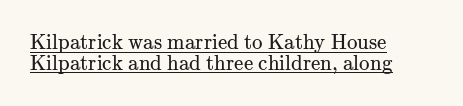
The image shows 21 px text type, upright; set left-aligned, tight line spacing (0.99x), normal letter spacing, underlined.
